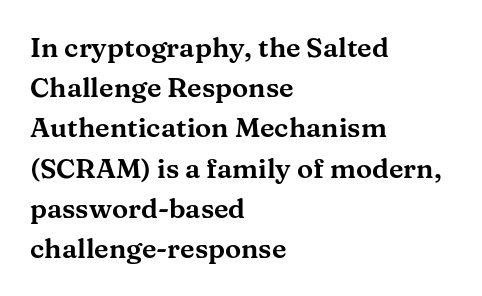
Summary of vertical rhythm: regular, with standard interline spacing. No italicization has been applied; the sample stays upright. One-word summary of the alignment: left. The line texture is even and compact thanks to regular tracking. The space directly below the letters is spotless.
